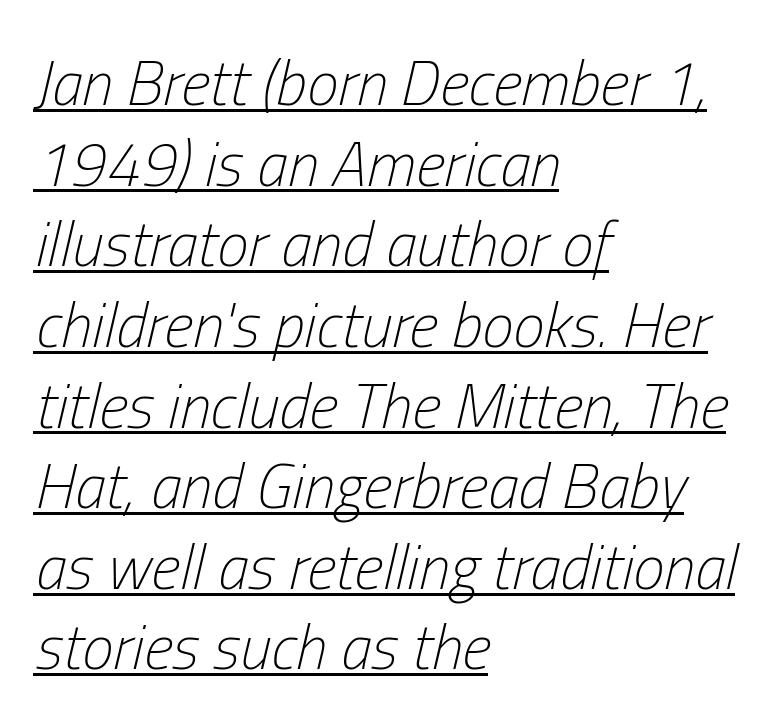
Q: Is the text bold? A: No.
Q: Is the text italic (slanted)? A: Yes, it leans right by about 13 degrees.
Q: Is the text underlined? A: Yes.
Q: How is the paragraph aligned? A: Left-aligned.
Q: Is the spacing between letters normal or unusually wide? A: Normal.
Q: Is the spacing between lines tight, normal or loose? A: Normal.
Q: Width (condensed, normal, or wide)? A: Condensed.
Q: Stroke contrast? A: Low.
Q: x-height? A: Medium.
Q: Monospaced? A: No.
